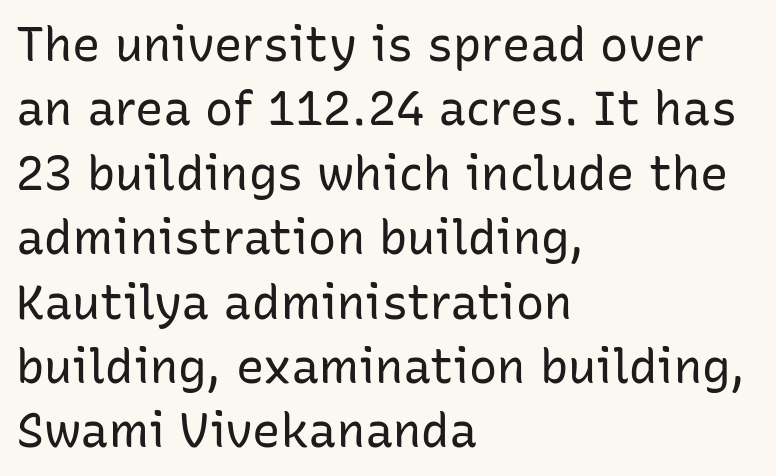
{"serif": "no", "italic": "no", "bold": "no", "weight": "regular", "width": "normal", "stroke_contrast": "low", "x_height": "medium", "monospaced": "no", "underline": "no", "align": "left", "line_spacing": "normal", "line_spacing_ratio": 1.37, "letter_spacing": "normal", "letter_spacing_em": 0.0, "glyph_px": 47}
